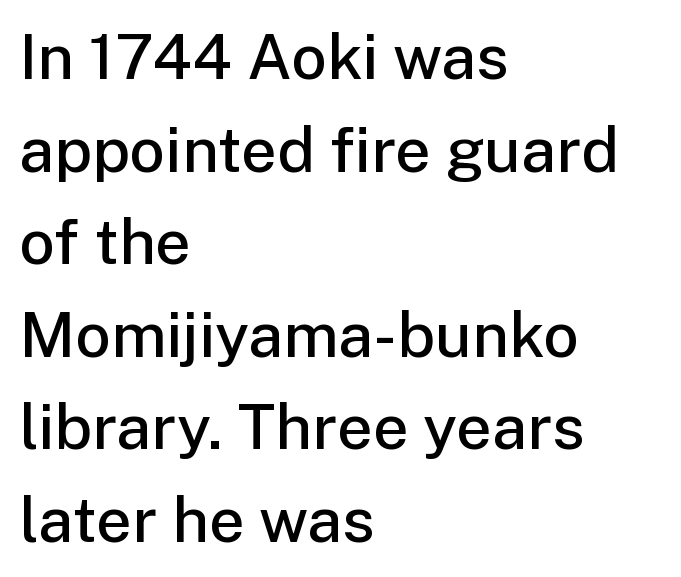
{"serif": "no", "italic": "no", "bold": "semi", "weight": "semibold", "width": "normal", "stroke_contrast": "low", "x_height": "medium", "monospaced": "no", "underline": "no", "align": "left", "line_spacing": "normal", "line_spacing_ratio": 1.47, "letter_spacing": "normal", "letter_spacing_em": 0.0, "glyph_px": 63}
